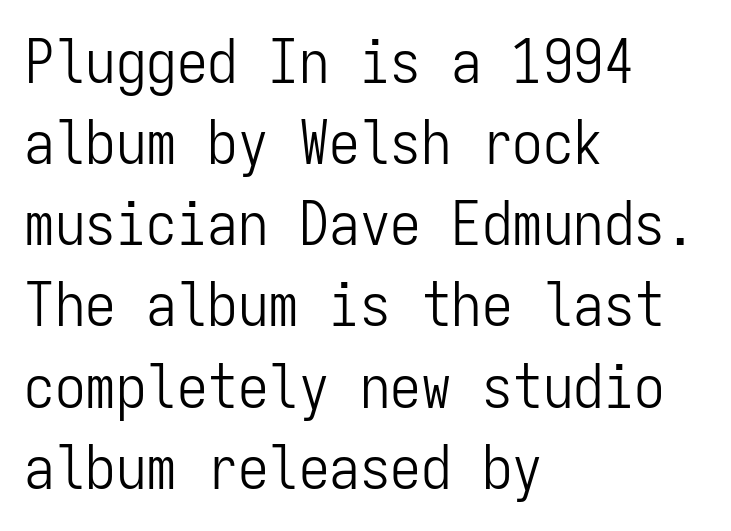
Q: Is the text bold? A: No.
Q: Is the text italic (slanted)? A: No, it is upright.
Q: Is the typeface a serif or a sans-serif typeface? A: Sans-serif.
Q: Is the text underlined? A: No.
Q: How is the paragraph aligned? A: Left-aligned.
Q: Is the spacing between letters normal or unusually wide? A: Normal.
Q: Is the spacing between lines tight, normal or loose? A: Normal.
Q: Width (condensed, normal, or wide)? A: Condensed.
Q: Stroke contrast? A: Low.
Q: x-height? A: Medium.
Q: Monospaced? A: Yes.
